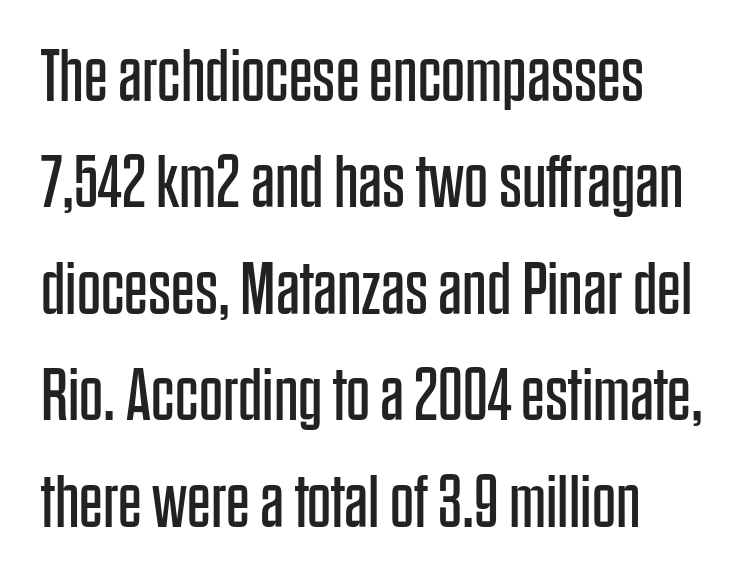
The image shows 75 px regular-weight, condensed sans-serif type, upright; set normal line spacing (1.42x), normal letter spacing, not underlined; low stroke contrast and a large x-height.
